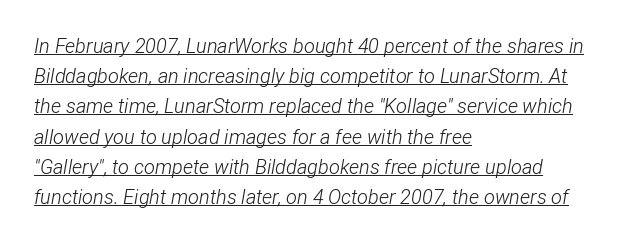
This is underlined copy, the kind a proofreader might mark for attention. Slant detected: the letters are inclined. A classic flush-left, rag-right setting is used for this passage. The typeface has the unassuming heft of standard copy or less. Observe the ordinary spacing: letters are neighbours, not strangers. Successive baselines arrive at the customary interval.
